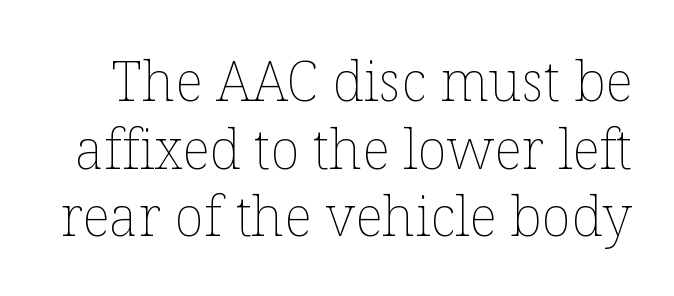
Q: Is the text bold? A: No.
Q: Is the text italic (slanted)? A: No, it is upright.
Q: Is the text underlined? A: No.
Q: Is the spacing between letters normal or unusually wide? A: Normal.
Q: Width (condensed, normal, or wide)? A: Normal.
Q: Stroke contrast? A: Low.
Q: x-height? A: Medium.
Q: Monospaced? A: No.
